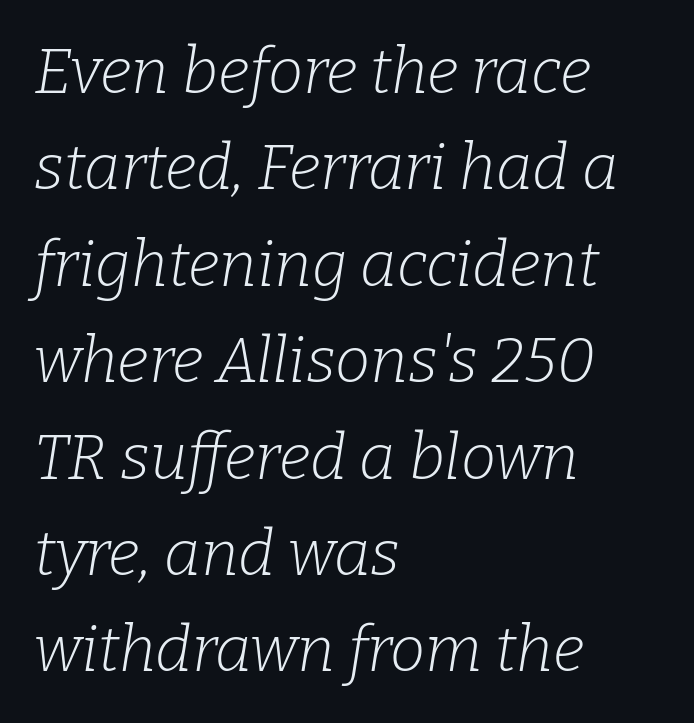
The image shows 63 px light serif type, italic (leaning right); set left-aligned, normal line spacing (1.53x), normal letter spacing, not underlined; low stroke contrast and a medium x-height.
